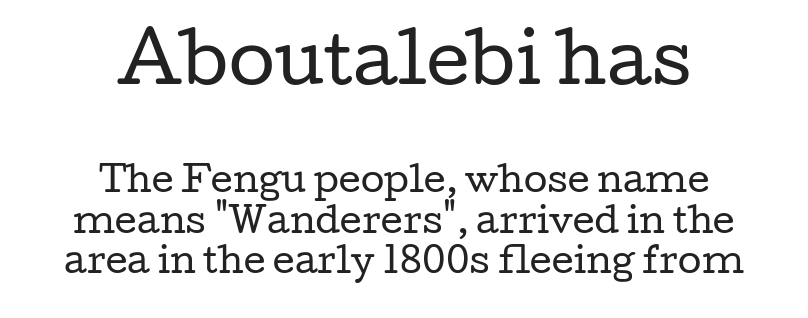
Q: Is the text bold? A: No.
Q: Is the text italic (slanted)? A: No, it is upright.
Q: Is the typeface a serif or a sans-serif typeface? A: Serif.
Q: Is the text underlined? A: No.
Q: How is the paragraph aligned? A: Centered.
Q: Is the spacing between letters normal or unusually wide? A: Normal.
Q: Which block of text is set in a larger size, the first (top) or the second (bottom)? A: The first (top) one.
Q: Width (condensed, normal, or wide)? A: Wide.
Q: Stroke contrast? A: Low.
Q: x-height? A: Medium.
Q: Monospaced? A: No.
